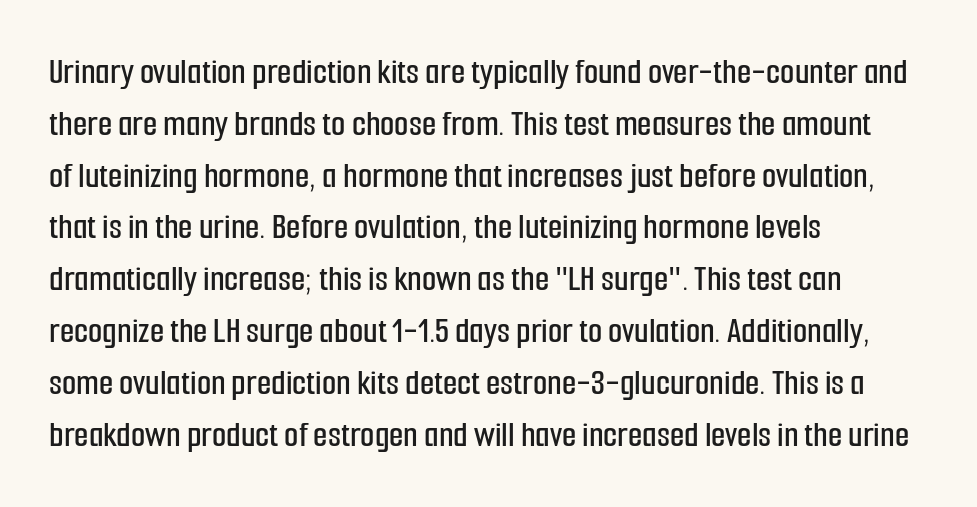
Q: Is the text italic (slanted)? A: No, it is upright.
Q: Is the typeface a serif or a sans-serif typeface? A: Sans-serif.
Q: Is the text underlined? A: No.
Q: How is the paragraph aligned? A: Left-aligned.
Q: Is the spacing between letters normal or unusually wide? A: Normal.
Q: Is the spacing between lines tight, normal or loose? A: Normal.
Q: Width (condensed, normal, or wide)? A: Condensed.
Q: Stroke contrast? A: Low.
Q: x-height? A: Medium.
Q: Monospaced? A: No.
